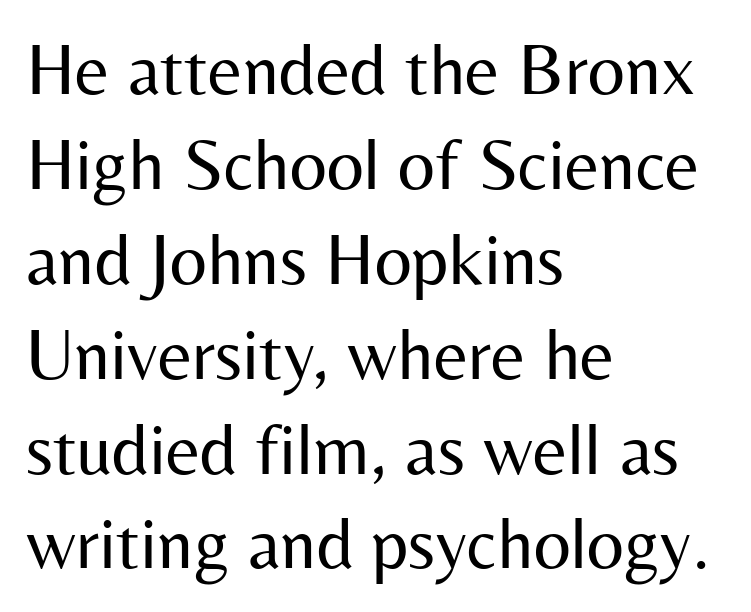
The image shows 73 px regular-weight sans-serif type, upright; set left-aligned, normal line spacing (1.3x), normal letter spacing, not underlined; medium stroke contrast and a medium x-height.
